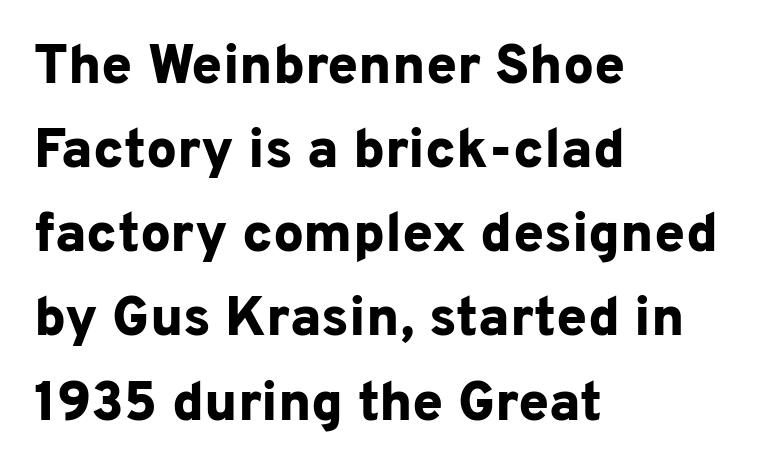
The image shows 55 px bold sans-serif type, upright; set left-aligned, normal line spacing (1.53x), normal letter spacing, not underlined; low stroke contrast and a medium x-height.
